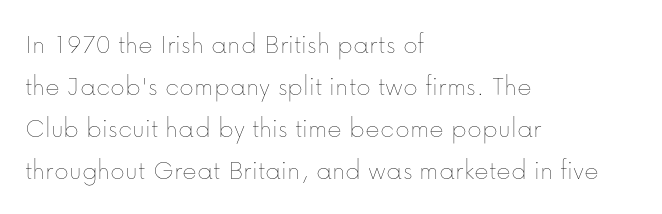
You could not count columns in this text — the font is proportionally spaced. The rendering uses a moderate line-height, typical for paragraphs. Each line starts at the same left margin while the right side varies. Italic: no, the glyphs are upright roman. Only glyphs here, with clear space below each row. Compared with typical body copy, the letter spacing here is the same.
